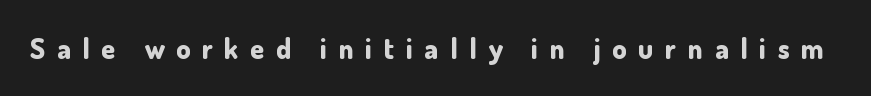
{"serif": "no", "italic": "no", "bold": "yes", "weight": "bold", "width": "normal", "stroke_contrast": "low", "x_height": "small", "monospaced": "no", "underline": "no", "letter_spacing": "wide", "letter_spacing_em": 0.42, "glyph_px": 28}
